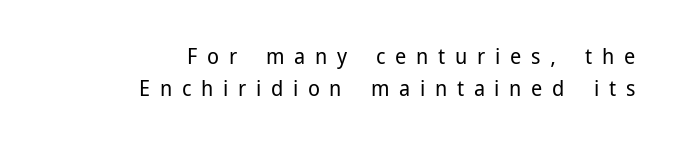
Descender tails drop into unmarked territory. Students, observe: this is what conventionally led text looks like. The text block is weighted toward the right margin, trailing off unevenly leftward. How are the letters spaced? Widely, with obvious added tracking. Weight class: somewhere from thin through regular. The letters stand upright; this is a roman face.
